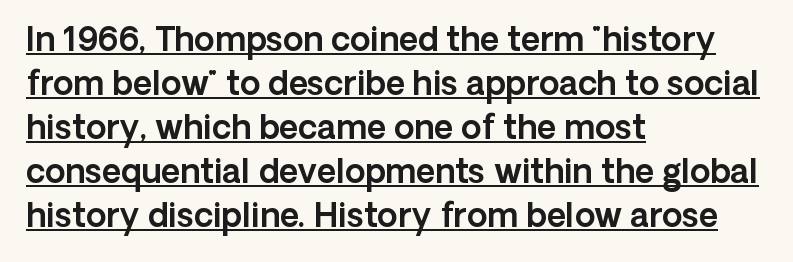
In CSS terms this would be text-align: left. Varying glyph widths throughout — classic text-font behaviour. Emphasis is given by a line drawn under the lettering. You can tell it's not italic because the verticals are truly vertical.
